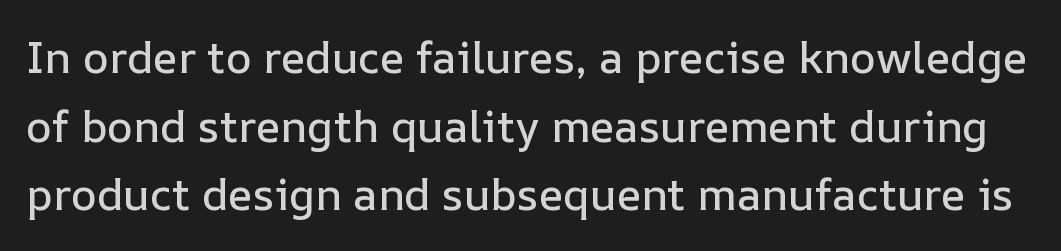
The image shows 44 px text type, upright; set normal line spacing (1.56x), normal letter spacing, not underlined; low stroke contrast and a medium x-height.
